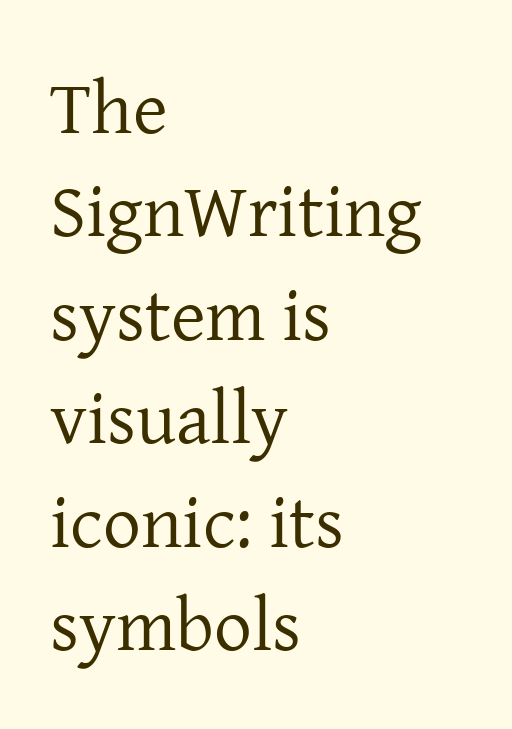
The line texture is even and compact thanks to regular tracking. The letters carry serifs — small finishing strokes at the ends of their stems. The leading is moderate, giving the passage an even texture. Left-aligned paragraph, ragged on the right.
